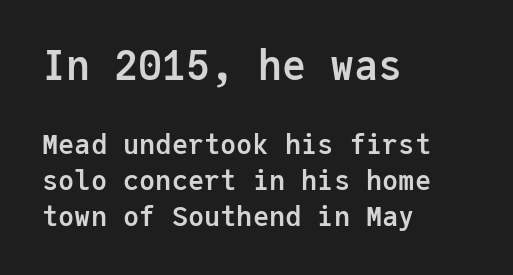
The image shows 40 px semibold sans-serif type, upright, monospaced; set left-aligned, normal line spacing (1.34x), normal letter spacing, not underlined; the first (top) block is 1.48x larger; low stroke contrast and a medium x-height.
